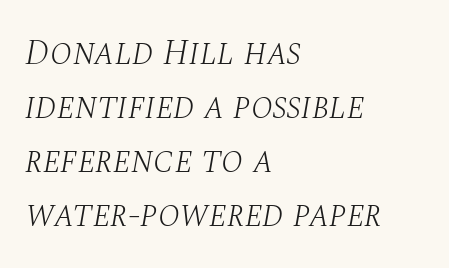
{"serif": "yes", "italic": "yes", "lean": "right", "slant_degrees": 10, "bold": "no", "weight": "light", "width": "normal", "stroke_contrast": "medium", "x_height": "large", "monospaced": "no", "underline": "no", "align": "left", "line_spacing": "normal", "line_spacing_ratio": 1.5, "letter_spacing": "normal", "letter_spacing_em": 0.0, "glyph_px": 36}
